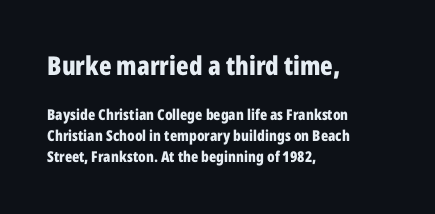
{"italic": "no", "bold": "yes", "underline": "no", "align": "left", "line_spacing": "normal", "line_spacing_ratio": 1.37, "letter_spacing": "normal", "letter_spacing_em": 0.0, "larger_block": "first", "size_ratio": 1.73, "glyph_px": 26}
